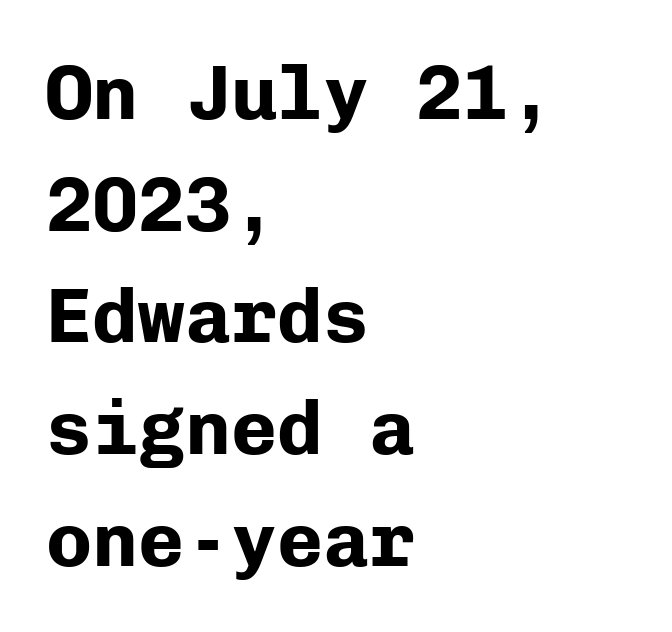
Underlining? Definitely not there. Notice how the passage keeps a crisp vertical edge on the left only. Leading matches the norm, producing a regular column. Upright lettering throughout. No feet cap the strokes, marking this as sans-serif type. Is this a fixed-width face? Yes — each glyph sits in an identical cell.
